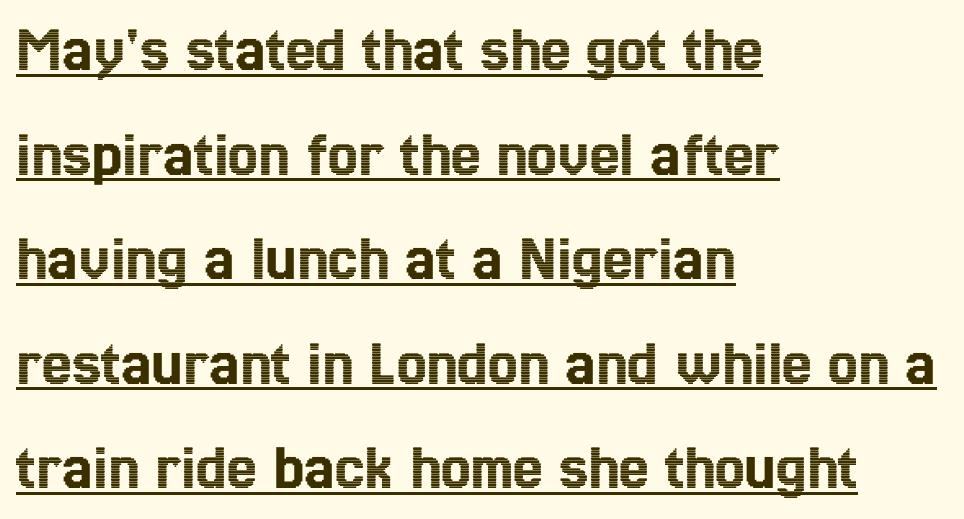
{"italic": "no", "width": "condensed", "x_height": "medium", "monospaced": "no", "underline": "yes", "align": "left", "line_spacing": "normal", "line_spacing_ratio": 1.56, "letter_spacing": "normal", "letter_spacing_em": 0.0, "glyph_px": 67}
